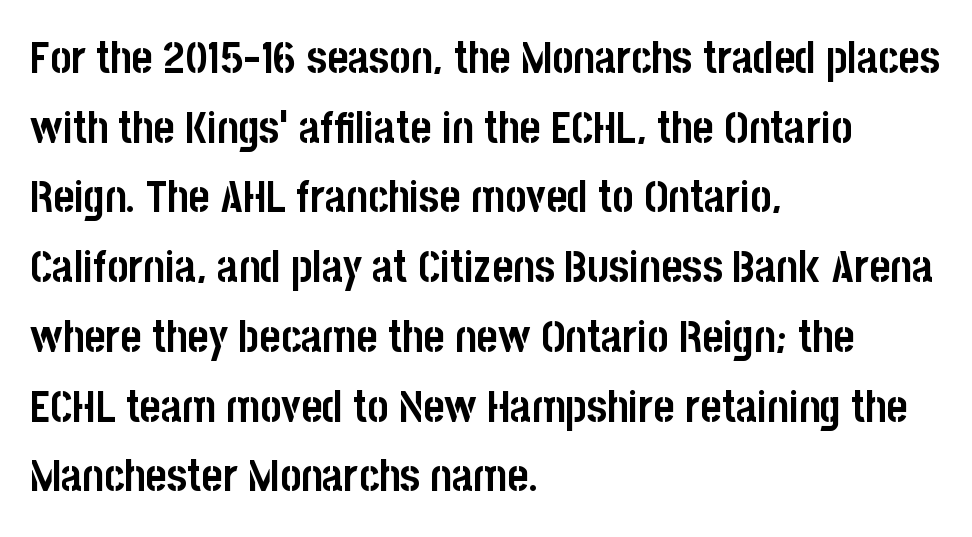
{"serif": "no", "italic": "no", "bold": "yes", "weight": "semibold", "width": "condensed", "stroke_contrast": "low", "x_height": "large", "monospaced": "no", "underline": "no", "align": "left", "line_spacing": "normal", "line_spacing_ratio": 1.55, "letter_spacing": "normal", "letter_spacing_em": 0.0, "glyph_px": 45}
